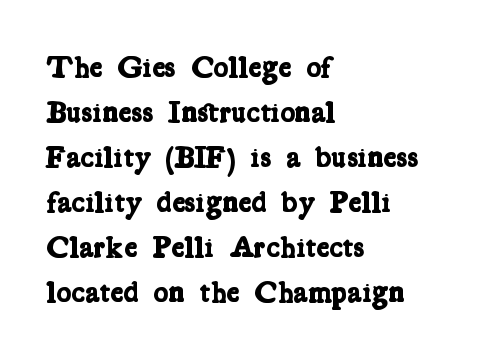
The image shows 31 px bold, condensed serif type; set left-aligned, normal line spacing (1.45x), normal letter spacing, not underlined; low stroke contrast and a medium x-height.
